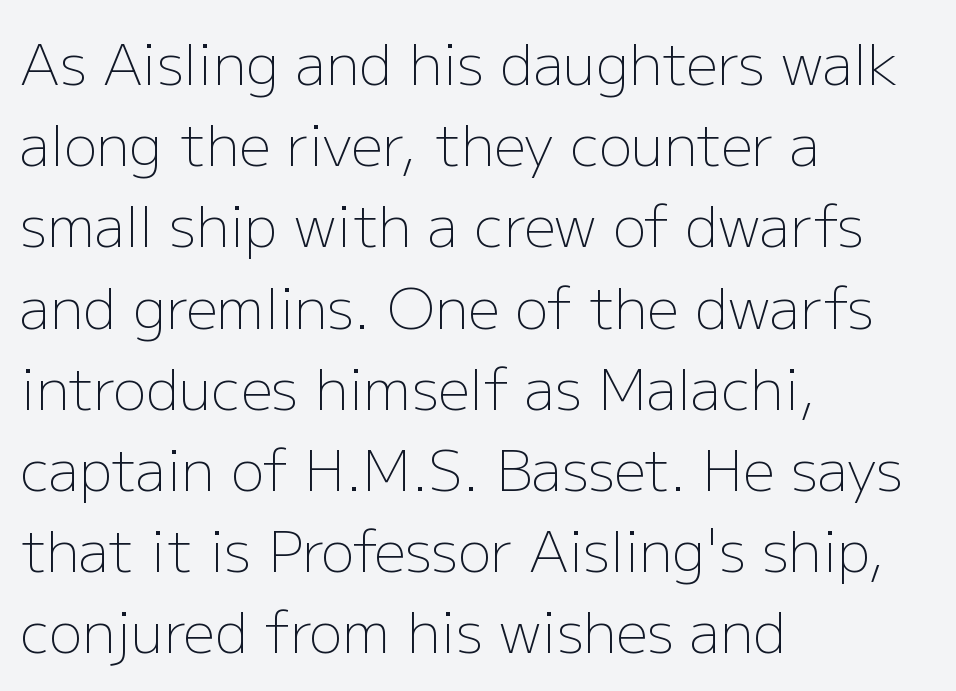
Q: Is the text bold? A: No.
Q: Is the text italic (slanted)? A: No, it is upright.
Q: Is the typeface a serif or a sans-serif typeface? A: Sans-serif.
Q: Is the text underlined? A: No.
Q: How is the paragraph aligned? A: Left-aligned.
Q: Is the spacing between letters normal or unusually wide? A: Normal.
Q: Is the spacing between lines tight, normal or loose? A: Normal.
Q: Width (condensed, normal, or wide)? A: Normal.
Q: Stroke contrast? A: Low.
Q: x-height? A: Medium.
Q: Monospaced? A: No.
